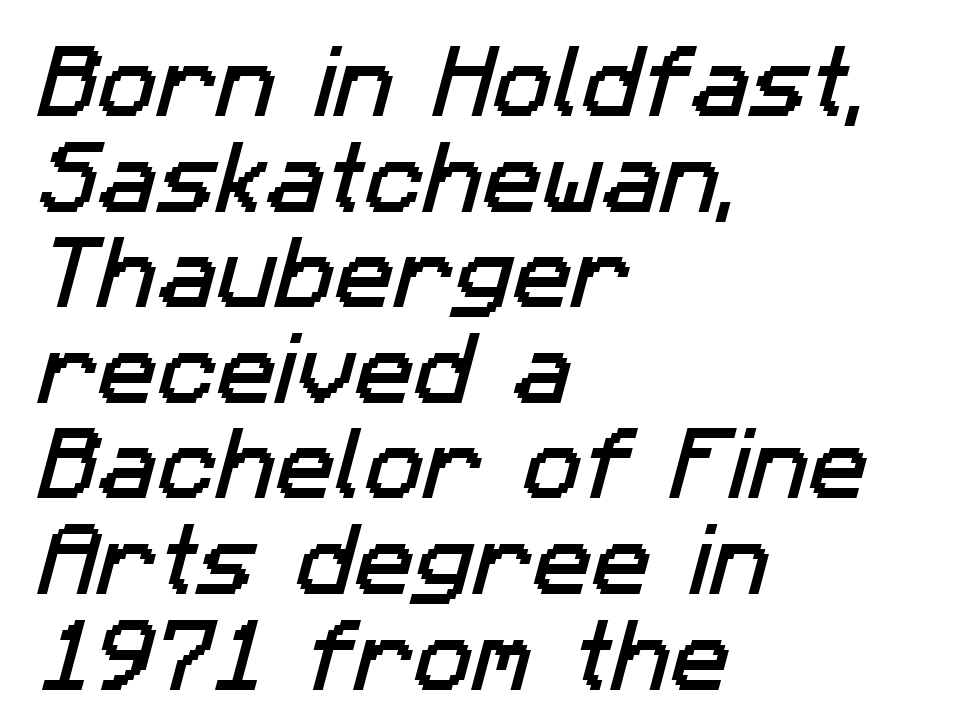
What stands out about the letter spacing? Nothing — it is the standard amount. Every row of glyphs begins at an identical x-position on the left. A bare baseline throughout the passage. The glyphs in this specimen are sans serif. You could not count columns in this text — the font is proportionally spaced.
